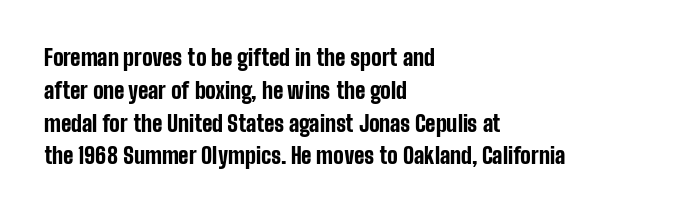
Nobody touched the tracking dial on this one. Alignment: flush left. Tall strokes in this sample are plumb rather than angled. Weight: bold.
